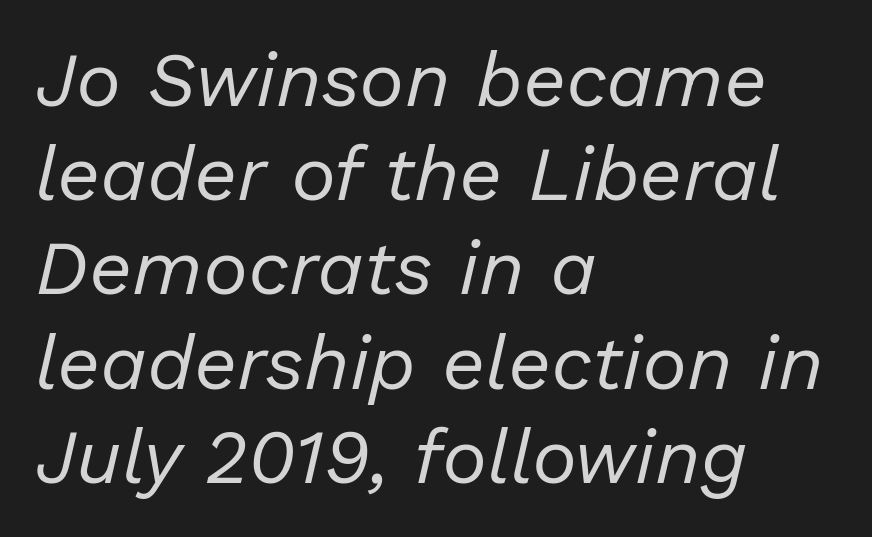
Ink coverage per letter is moderate at most. The passage shown leans; its letterforms are oblique. Letter spacing: default. Casual observation: everything's shoved over to the left.
